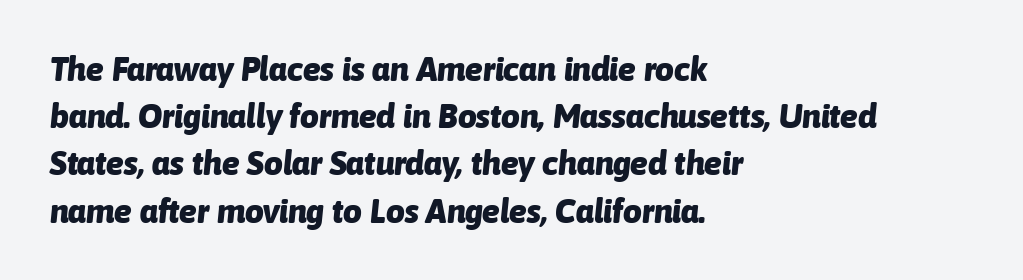
The image shows 33 px heavy type, italic (leaning right); set left-aligned, normal line spacing (1.43x), normal letter spacing, not underlined; low stroke contrast and a medium x-height.
